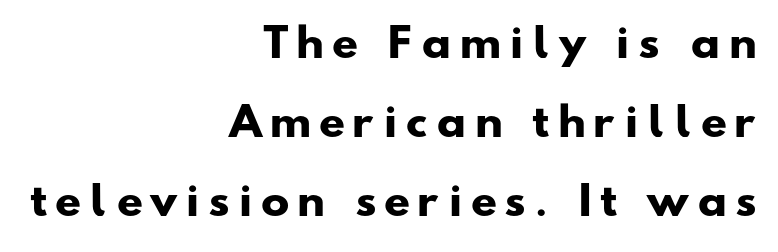
Q: Is the text bold? A: Yes.
Q: Is the typeface a serif or a sans-serif typeface? A: Sans-serif.
Q: Is the text underlined? A: No.
Q: How is the paragraph aligned? A: Right-aligned.
Q: Is the spacing between letters normal or unusually wide? A: Unusually wide.
Q: Is the spacing between lines tight, normal or loose? A: Loose.
Q: Width (condensed, normal, or wide)? A: Wide.
Q: Stroke contrast? A: Low.
Q: x-height? A: Small.
Q: Monospaced? A: No.
